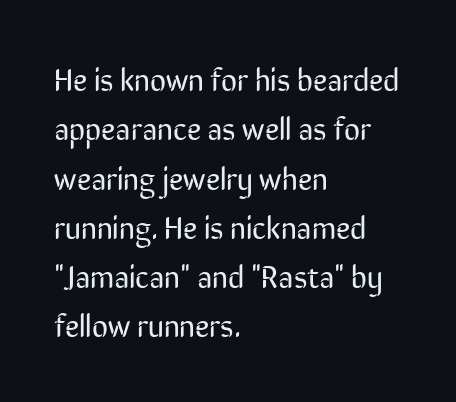
{"serif": "no", "italic": "no", "bold": "no", "weight": "regular", "width": "condensed", "stroke_contrast": "low", "x_height": "medium", "monospaced": "no", "underline": "no", "align": "left", "line_spacing": "normal", "line_spacing_ratio": 1.59, "letter_spacing": "normal", "letter_spacing_em": 0.0, "glyph_px": 31}
